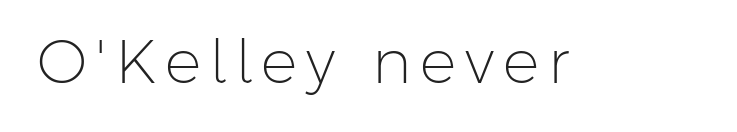
{"serif": "no", "italic": "no", "bold": "no", "weight": "light", "width": "normal", "stroke_contrast": "low", "x_height": "medium", "monospaced": "no", "underline": "no", "glyph_px": 61}
